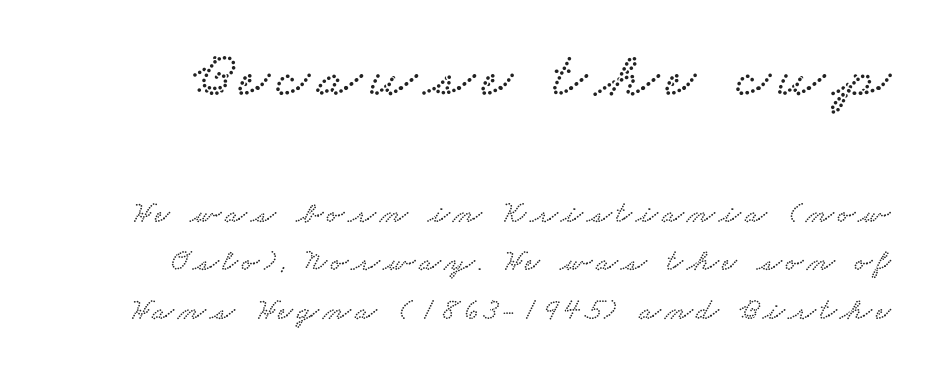
The designer left line spacing at the default. The face used here is proportionally spaced, like ordinary book or web type. Which of the two is more prominent by size? The first, at the top. Old-style or modern, the face here clearly has serifs. Underline: absent.
